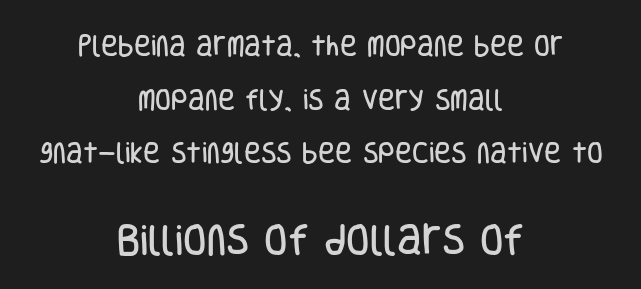
The image shows 34 px condensed sans-serif type, upright; set centered, loose line spacing (2.33x), normal letter spacing, not underlined; the second (bottom) block is 1.48x larger; low stroke contrast and a large x-height.
